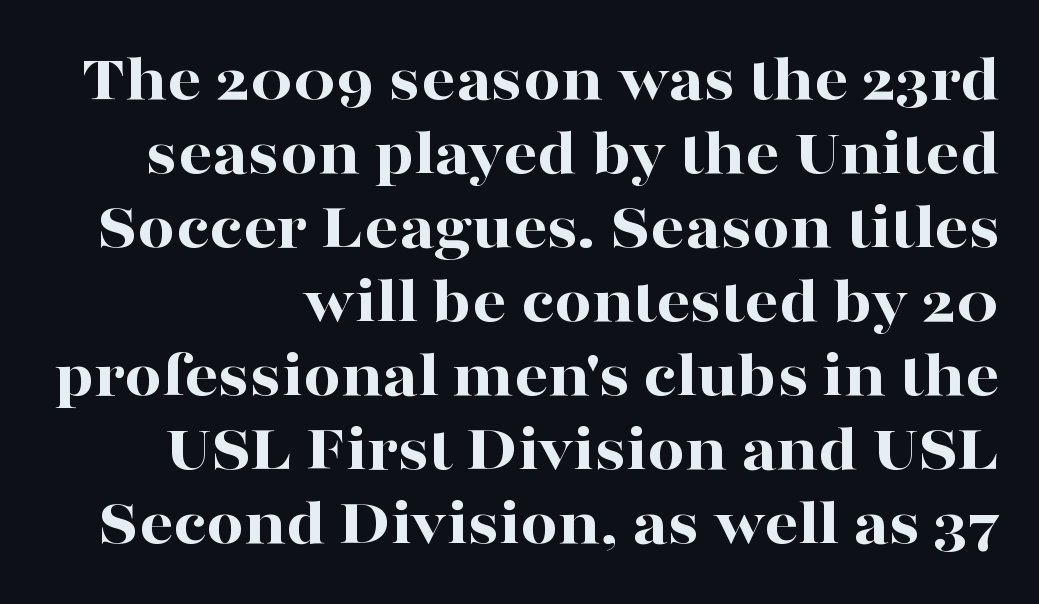
Q: Is the text bold? A: Yes.
Q: Is the text italic (slanted)? A: No, it is upright.
Q: Is the typeface a serif or a sans-serif typeface? A: Serif.
Q: Is the text underlined? A: No.
Q: Is the spacing between letters normal or unusually wide? A: Normal.
Q: Is the spacing between lines tight, normal or loose? A: Tight.
Q: Width (condensed, normal, or wide)? A: Wide.
Q: Stroke contrast? A: High.
Q: x-height? A: Medium.
Q: Monospaced? A: No.
